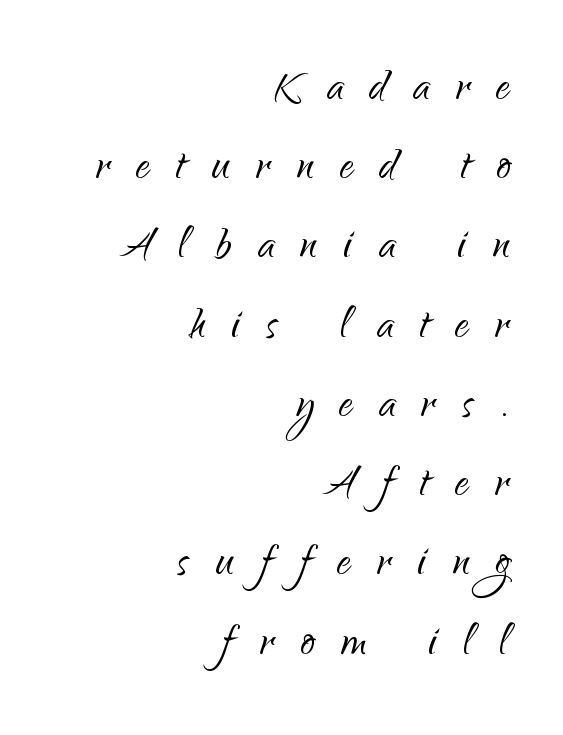
The image shows 57 px light sans-serif type; set right-aligned, normal line spacing (1.39x), unusually wide letter spacing (+0.46 em), not underlined; low stroke contrast and a small x-height.
